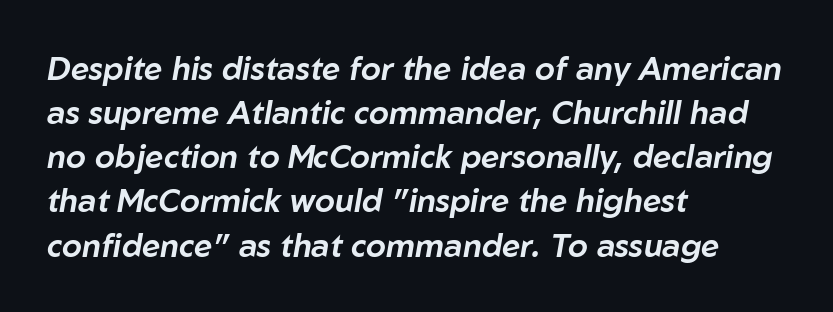
The image shows 32 px text type, italic (leaning right); set left-aligned, normal line spacing (1.38x), normal letter spacing, not underlined; low stroke contrast and a medium x-height.
